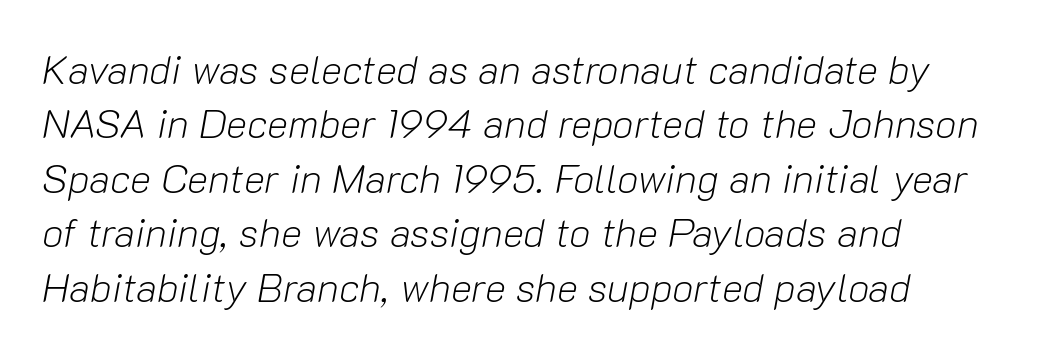
Q: Is the text bold? A: No.
Q: Is the text italic (slanted)? A: Yes, it leans right by about 10 degrees.
Q: Is the text underlined? A: No.
Q: How is the paragraph aligned? A: Left-aligned.
Q: Is the spacing between letters normal or unusually wide? A: Normal.
Q: Is the spacing between lines tight, normal or loose? A: Normal.
Q: Width (condensed, normal, or wide)? A: Normal.
Q: Stroke contrast? A: Low.
Q: x-height? A: Medium.
Q: Monospaced? A: No.
